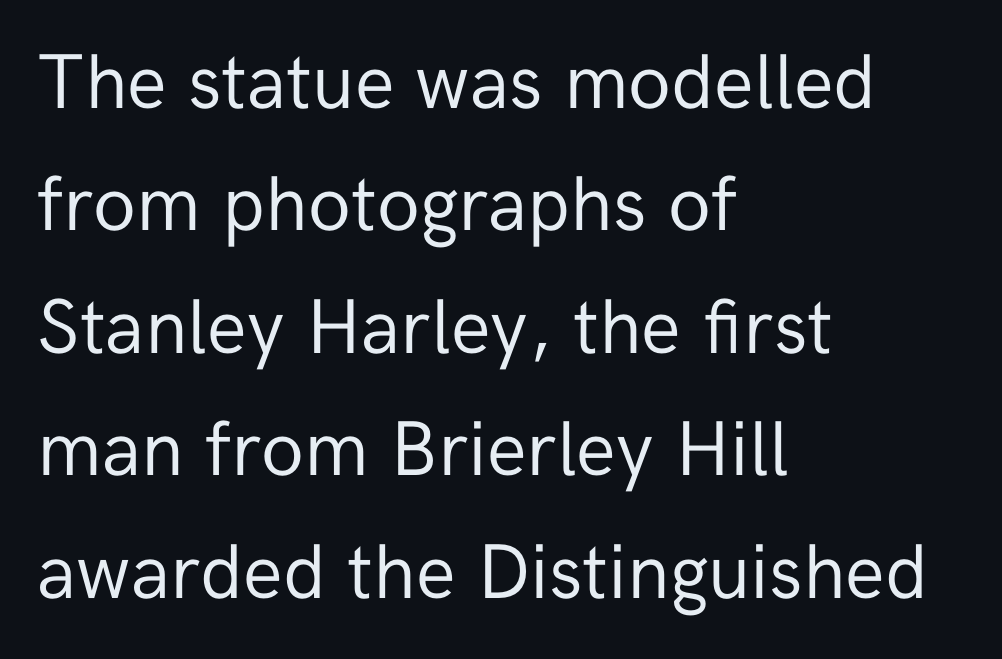
The passage shown is typed in a proportional face where columns would drift. Layout note: lines flush left. The designer went with a sans here, leaving each stem footless. The line-height multiplier appears to be the usual default.
